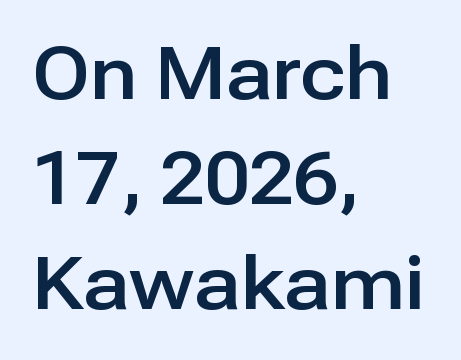
Q: Is the text italic (slanted)? A: No, it is upright.
Q: Is the typeface a serif or a sans-serif typeface? A: Sans-serif.
Q: Is the text underlined? A: No.
Q: How is the paragraph aligned? A: Left-aligned.
Q: Is the spacing between letters normal or unusually wide? A: Normal.
Q: Is the spacing between lines tight, normal or loose? A: Normal.
Q: Width (condensed, normal, or wide)? A: Normal.
Q: Stroke contrast? A: Low.
Q: x-height? A: Medium.
Q: Monospaced? A: No.
